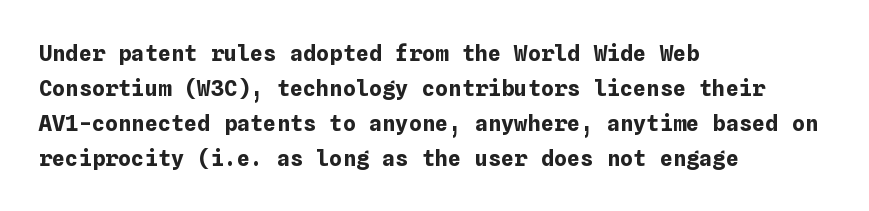
The image shows 22 px bold type, upright; set left-aligned, normal line spacing (1.59x), normal letter spacing, not underlined.
